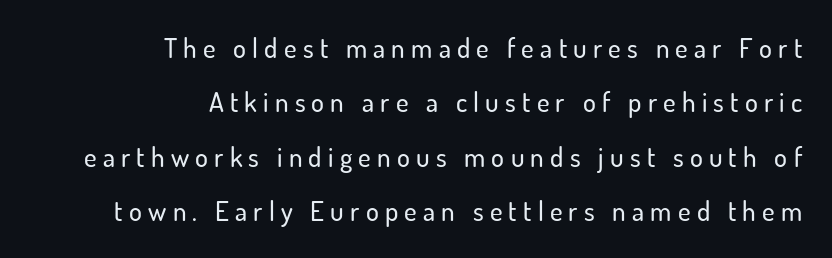
Posture: vertical. Every row of glyphs terminates at an identical x-position on the right. Caption: expanded tracking, letters set apart. Does the leading feel generous? Absolutely, it's lavish.
